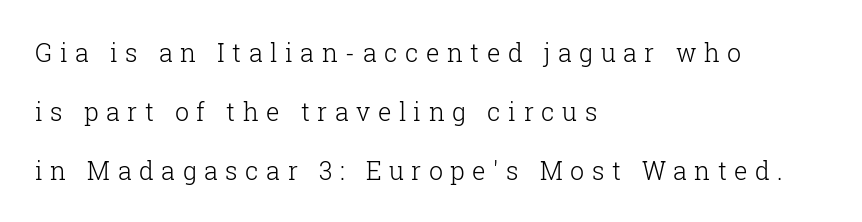
This sample is left-justified, so line endings fall wherever the words run out. Posture: upright roman. Tracking here is generous; glyphs stand well apart from one another. Quick note: underline off. Vertical spacing — loose. The characters are drawn with everyday or finer stroke widths.
